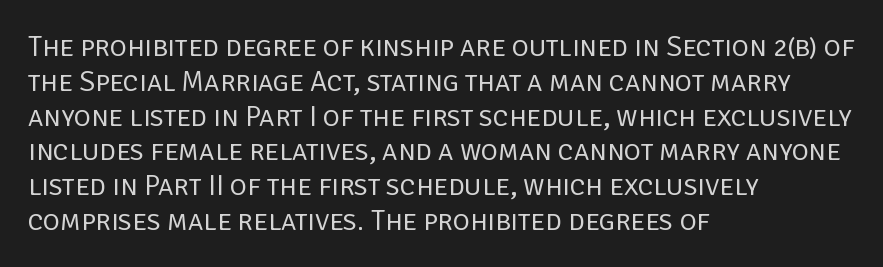
The image shows 29 px regular-weight sans-serif type, upright; set left-aligned, line spacing 1.2x, normal letter spacing, not underlined; low stroke contrast and a large x-height.
